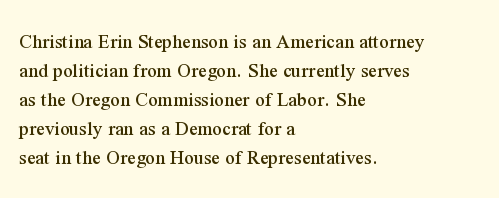
Q: Is the text italic (slanted)? A: No, it is upright.
Q: Is the text underlined? A: No.
Q: How is the paragraph aligned? A: Left-aligned.
Q: Is the spacing between letters normal or unusually wide? A: Normal.
Q: Is the spacing between lines tight, normal or loose? A: Normal.
